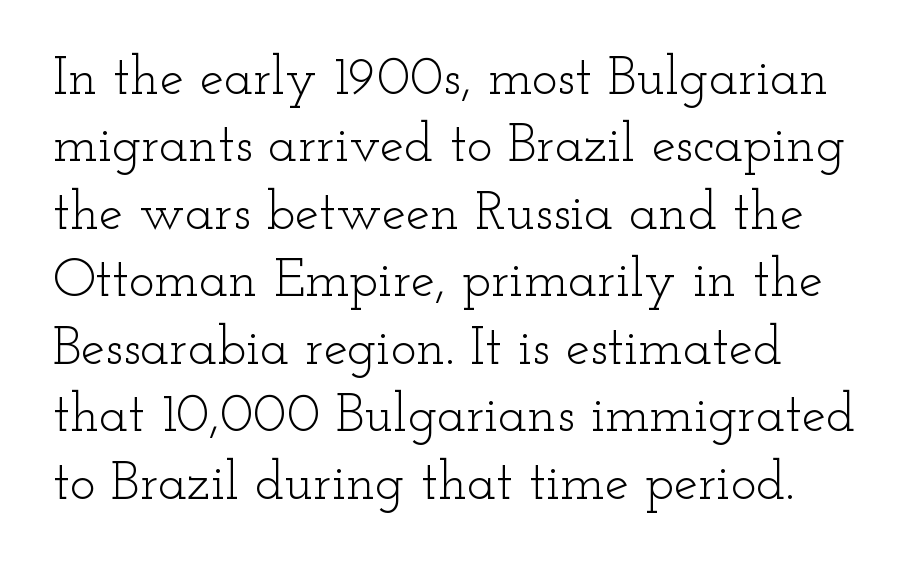
This sample has the flowing, uneven cadence of proportional lettering. The leading is moderate, giving the passage an even texture. Caption: face not bold, strokes unweighted. The passage shown is not underscored anywhere. Typeset ragged right — the left edge is the straight one.
